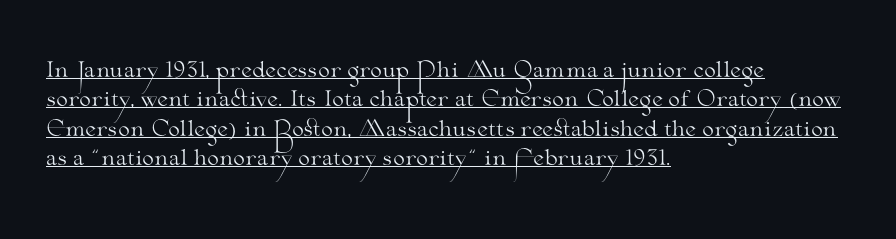
{"italic": "no", "bold": "no", "underline": "yes", "align": "left", "line_spacing": "normal", "line_spacing_ratio": 1.4, "letter_spacing": "normal", "letter_spacing_em": 0.0, "glyph_px": 21}
